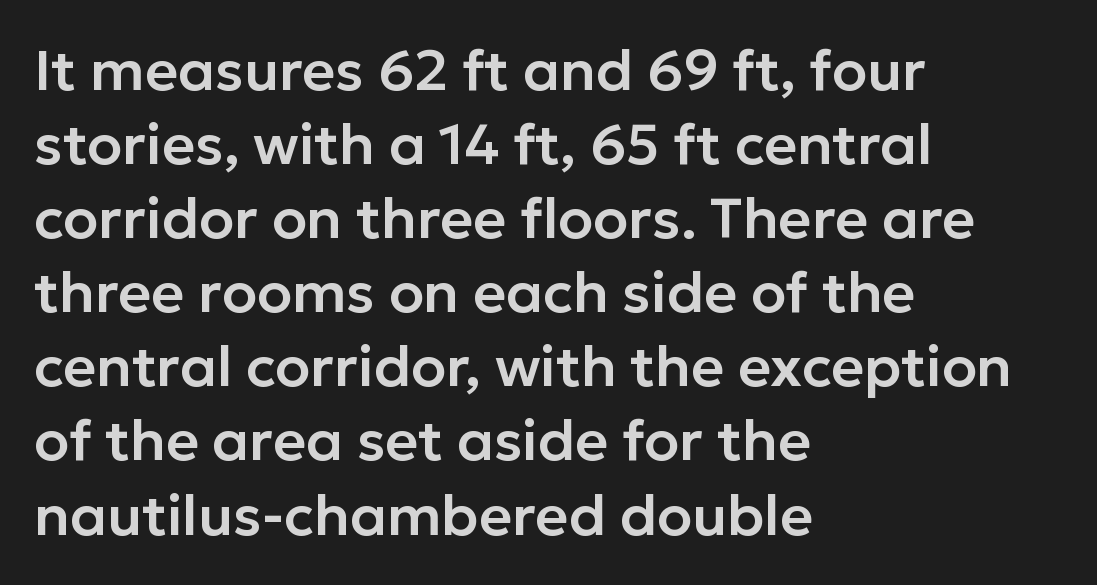
Q: Is the text italic (slanted)? A: No, it is upright.
Q: Is the typeface a serif or a sans-serif typeface? A: Sans-serif.
Q: Is the text underlined? A: No.
Q: How is the paragraph aligned? A: Left-aligned.
Q: Is the spacing between letters normal or unusually wide? A: Normal.
Q: Is the spacing between lines tight, normal or loose? A: Normal.
Q: Width (condensed, normal, or wide)? A: Normal.
Q: Stroke contrast? A: Low.
Q: x-height? A: Medium.
Q: Monospaced? A: No.
